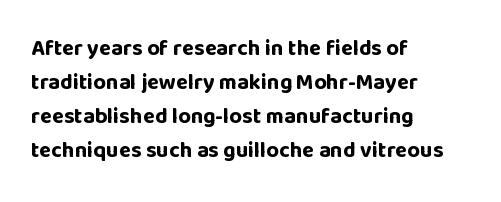
The lettering holds an erect, upright posture throughout. No word sits above an underline. Thick stems and heavy bowls — unmistakably bold. How are the letters spaced? Ordinarily, with no added tracking. Line beginnings align vertically; line endings do not.
